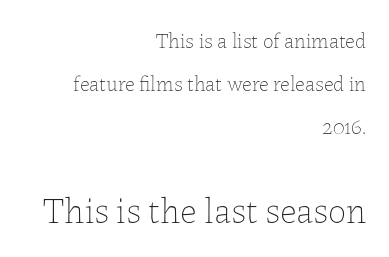
The vertical gap from one line to the next is large. The type sits square on the baseline with zero lean. These lines keep a tight, regular rhythm from letter to letter. The block sitting lower on the canvas is the one with enlarged characters.
